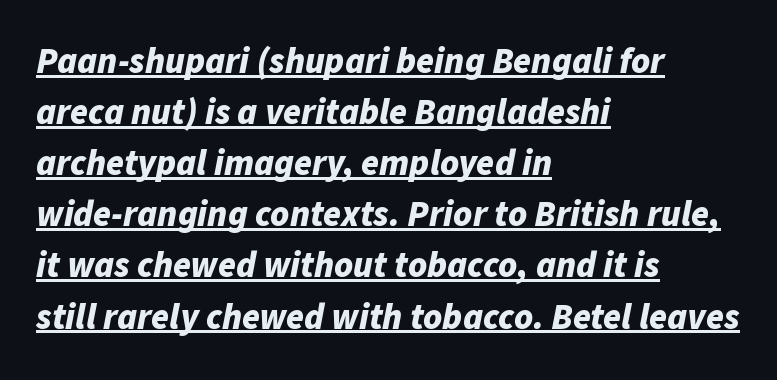
Layout note: lines flush left. The face used here is rendered with its standard letterfit. Here the designer chose a conventional face with non-uniform glyph widths. Underlined type. The face used here has a pronounced slope to its letters. Vertically, the passage feels balanced, rows spaced as you'd expect.
